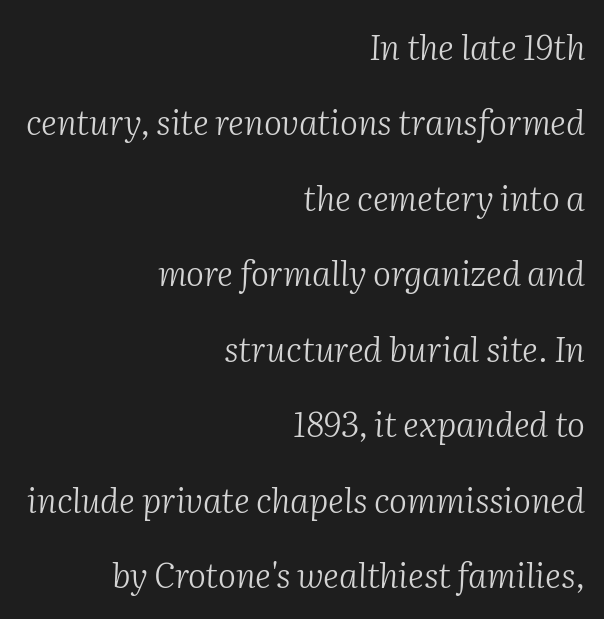
{"serif": "yes", "italic": "yes", "lean": "right", "slant_degrees": 2, "bold": "no", "weight": "light", "width": "normal", "stroke_contrast": "medium", "x_height": "medium", "monospaced": "no", "underline": "no", "align": "right", "line_spacing": "loose", "line_spacing_ratio": 2.22, "letter_spacing": "normal", "letter_spacing_em": 0.0, "glyph_px": 34}
